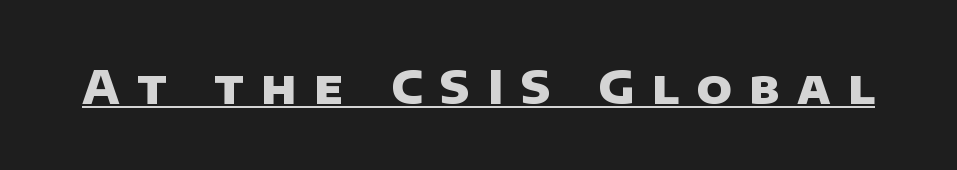
Spacing verdict: proportional, widths tailored to each character. Strong, thick strokes mark this as bold type. Students, observe the line beneath the letters — that is underlining. Type style note: lacks serifs. Observe the wide spacing: letters keep a clear distance from each other.
